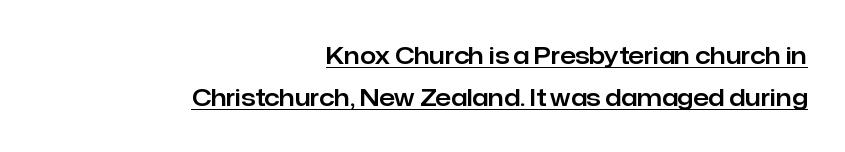
The image shows 23 px text type, upright; set right-aligned, line spacing 1.81x, normal letter spacing, underlined.
